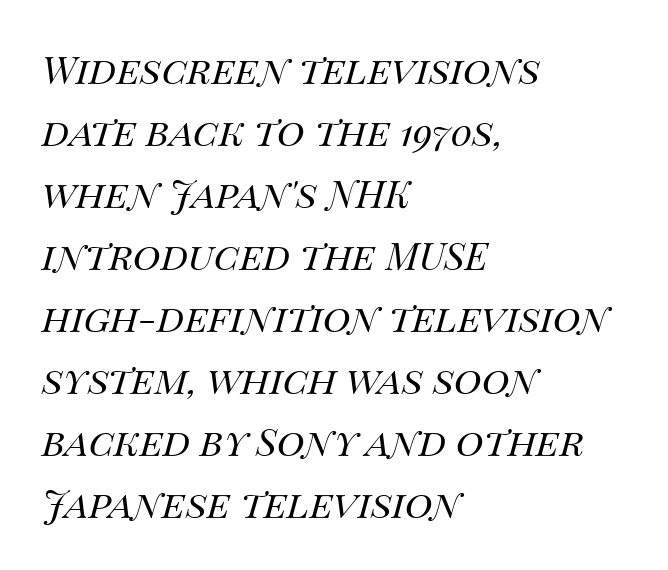
The image shows 38 px regular-weight type, italic (leaning right); set left-aligned, normal line spacing (1.63x), normal letter spacing, not underlined; medium stroke contrast and a large x-height.
